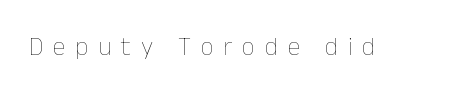
{"italic": "no", "bold": "no", "underline": "no", "letter_spacing": "wide", "letter_spacing_em": 0.37, "glyph_px": 26}
